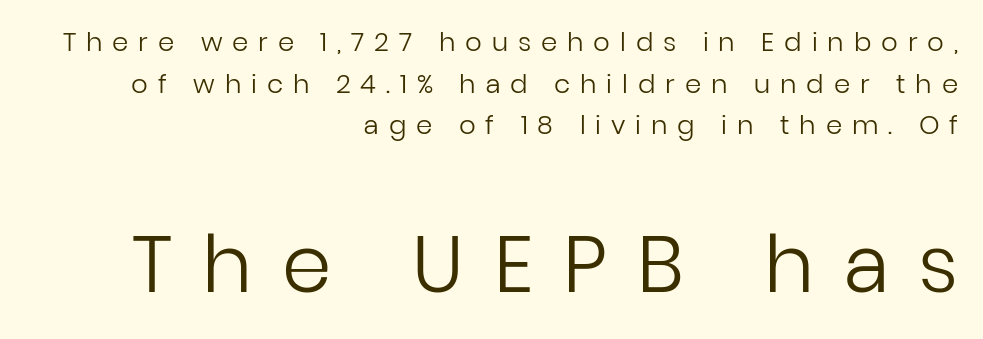
{"serif": "no", "italic": "no", "bold": "no", "weight": "regular", "width": "normal", "stroke_contrast": "low", "x_height": "medium", "monospaced": "no", "underline": "no", "align": "right", "line_spacing": "normal", "line_spacing_ratio": 1.6, "letter_spacing": "wide", "letter_spacing_em": 0.38, "larger_block": "second", "size_ratio": 3.04, "glyph_px": 79}
